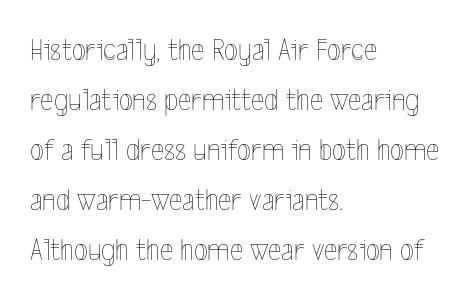
The image shows 32 px thin, condensed type, upright; set left-aligned, normal line spacing (1.56x), normal letter spacing, not underlined; a medium x-height.
